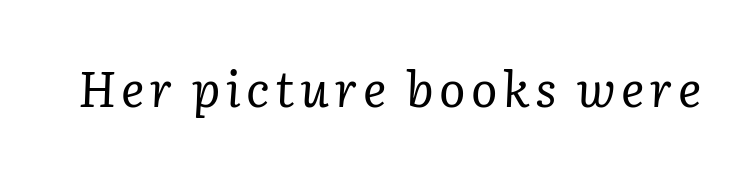
{"serif": "yes", "italic": "yes", "lean": "right", "slant_degrees": 2, "bold": "no", "weight": "regular", "width": "normal", "stroke_contrast": "low", "x_height": "medium", "monospaced": "no", "underline": "no", "glyph_px": 49}
